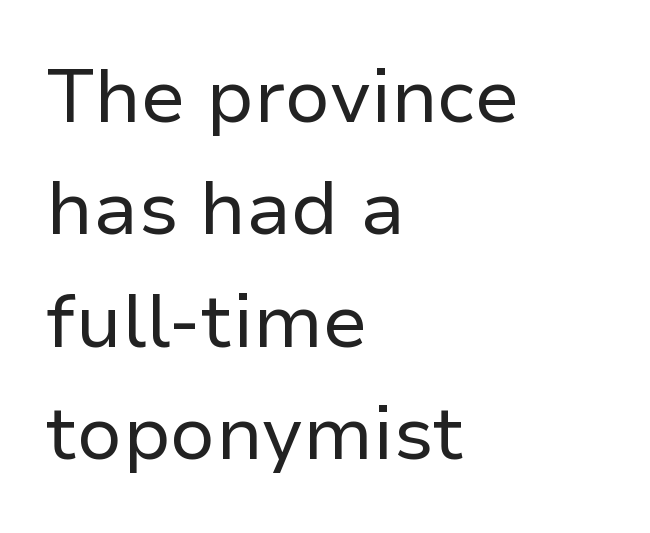
{"serif": "no", "italic": "no", "bold": "no", "weight": "regular", "width": "normal", "stroke_contrast": "low", "x_height": "medium", "monospaced": "no", "underline": "no", "align": "left", "line_spacing": "normal", "line_spacing_ratio": 1.5, "letter_spacing": "normal", "letter_spacing_em": 0.0, "glyph_px": 75}
